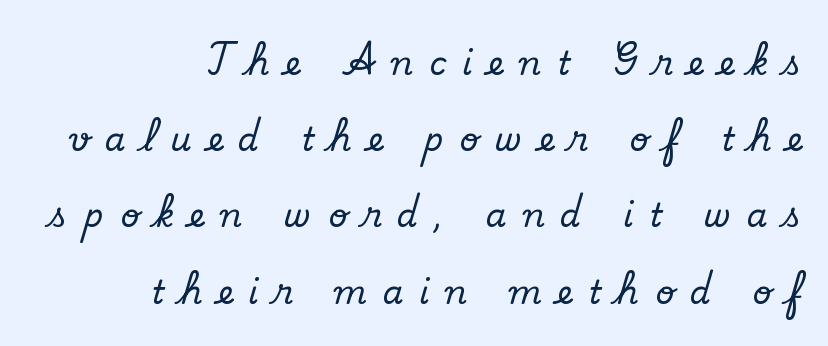
{"serif": "yes", "width": "normal", "stroke_contrast": "low", "x_height": "small", "monospaced": "no", "underline": "no", "align": "right", "line_spacing": "loose", "line_spacing_ratio": 2.31, "letter_spacing": "wide", "letter_spacing_em": 0.48, "glyph_px": 33}
